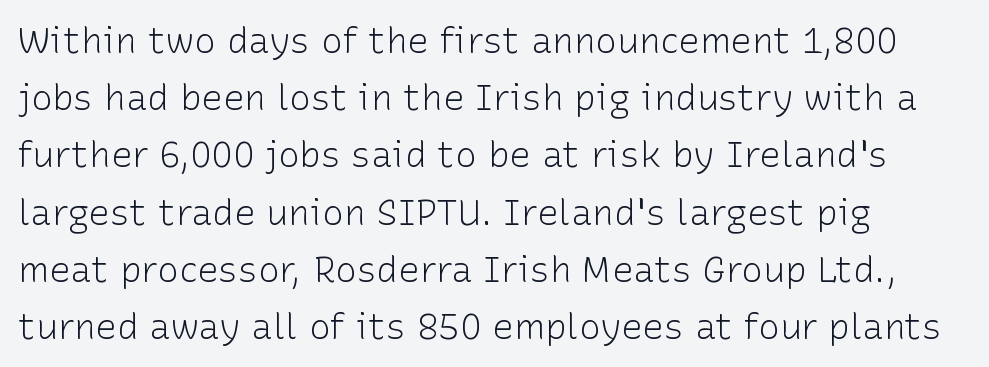
The image shows 36 px light sans-serif type, upright; set left-aligned, normal line spacing (1.59x), normal letter spacing, not underlined; low stroke contrast and a medium x-height.
